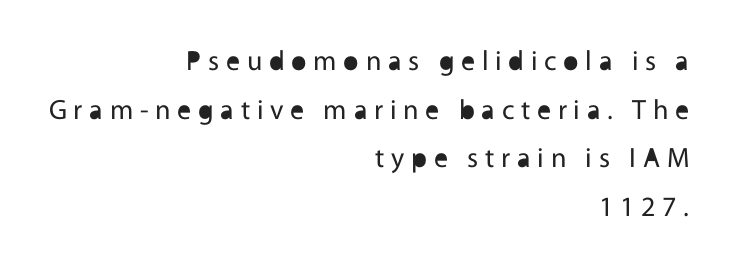
{"serif": "no", "italic": "no", "bold": "no", "weight": "regular", "width": "normal", "x_height": "medium", "monospaced": "no", "underline": "no", "align": "right", "line_spacing_ratio": 1.74, "letter_spacing": "wide", "letter_spacing_em": 0.24, "glyph_px": 28}
